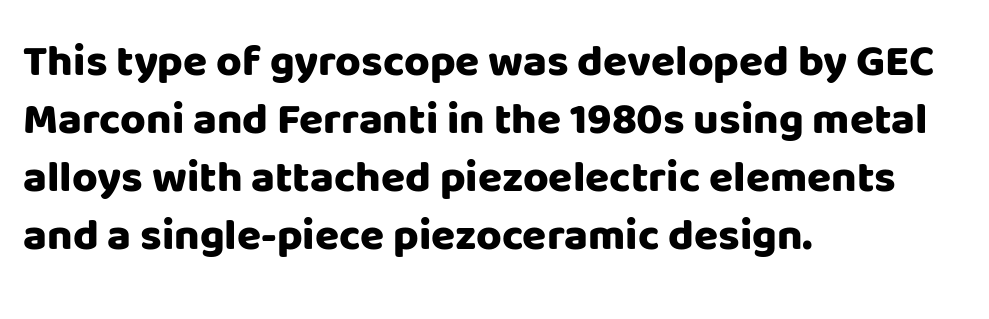
{"serif": "no", "italic": "no", "bold": "yes", "weight": "heavy", "width": "normal", "stroke_contrast": "low", "x_height": "large", "monospaced": "no", "underline": "no", "align": "left", "line_spacing": "normal", "line_spacing_ratio": 1.32, "letter_spacing": "normal", "letter_spacing_em": 0.0, "glyph_px": 44}
